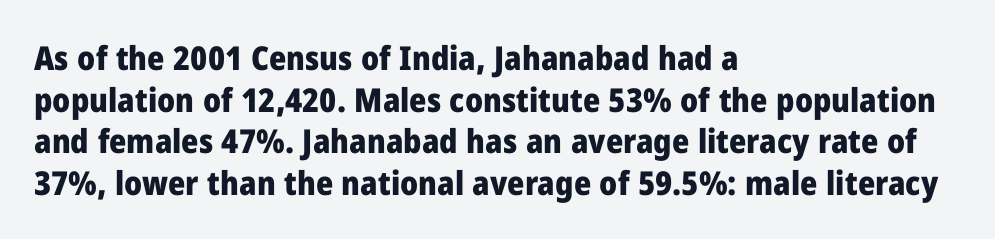
The image shows 33 px heavy sans-serif type, upright; set left-aligned, normal line spacing (1.26x), normal letter spacing, not underlined; low stroke contrast and a medium x-height.
